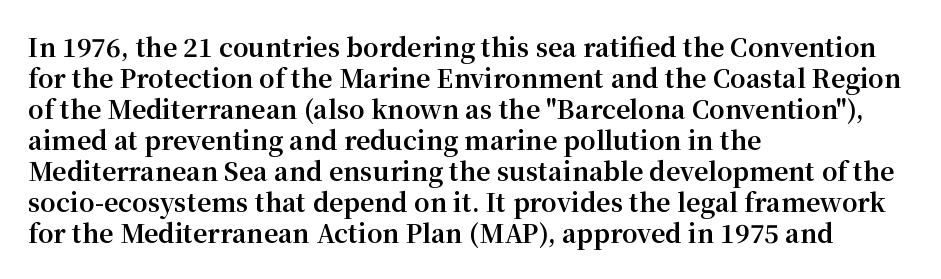
{"italic": "no", "bold": "yes", "underline": "no", "align": "left", "line_spacing_ratio": 1.24, "letter_spacing": "normal", "letter_spacing_em": 0.0, "glyph_px": 25}
